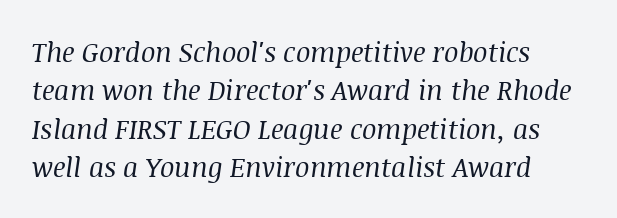
{"italic": "yes", "lean": "right", "slant_degrees": 8, "bold": "no", "underline": "no", "line_spacing": "normal", "line_spacing_ratio": 1.42, "letter_spacing": "normal", "letter_spacing_em": 0.0, "glyph_px": 27}
